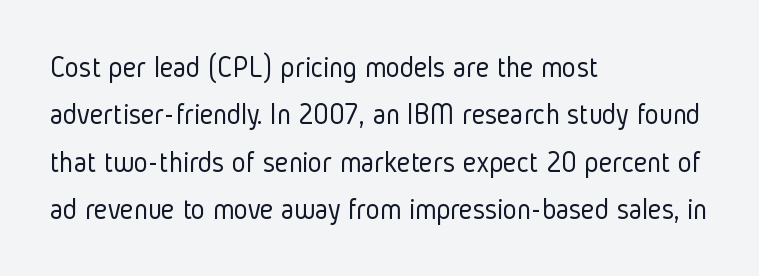
Q: Is the text bold? A: No.
Q: Is the text italic (slanted)? A: No, it is upright.
Q: Is the typeface a serif or a sans-serif typeface? A: Sans-serif.
Q: Is the text underlined? A: No.
Q: How is the paragraph aligned? A: Left-aligned.
Q: Is the spacing between letters normal or unusually wide? A: Normal.
Q: Is the spacing between lines tight, normal or loose? A: Normal.
Q: Width (condensed, normal, or wide)? A: Condensed.
Q: Stroke contrast? A: Low.
Q: x-height? A: Medium.
Q: Monospaced? A: No.
